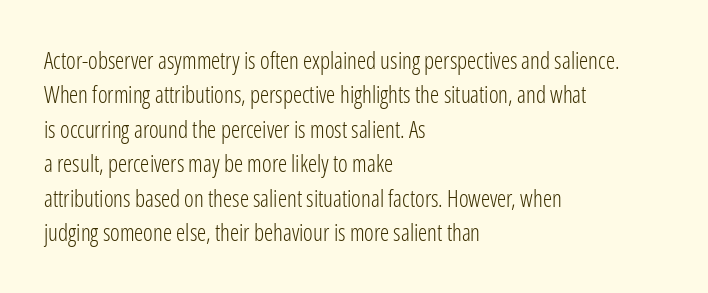
Q: Is the text bold? A: No.
Q: Is the text italic (slanted)? A: No, it is upright.
Q: Is the text underlined? A: No.
Q: How is the paragraph aligned? A: Left-aligned.
Q: Is the spacing between letters normal or unusually wide? A: Normal.
Q: Is the spacing between lines tight, normal or loose? A: Normal.
